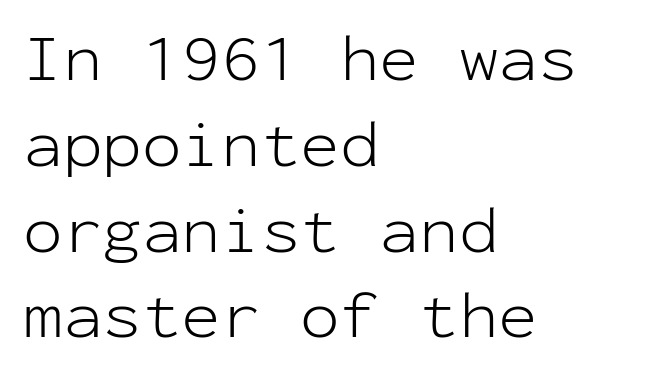
Looks like terminal output: every glyph gets an equal slot. Compared with a typical body face, this is equally light or lighter still. The rag falls on the right side of this text block. Between one letter and the next there's only the usual sliver of space.
